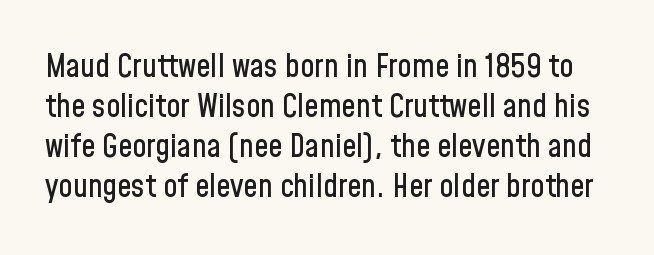
Designer's note — italics off, roman on. Underline: absent. Is this a sans? Yes — the strokes have no serifs. Students, observe: this is what conventionally led text looks like. No extra tracking has been applied to these lines. Varying glyph widths throughout — classic text-font behaviour.
